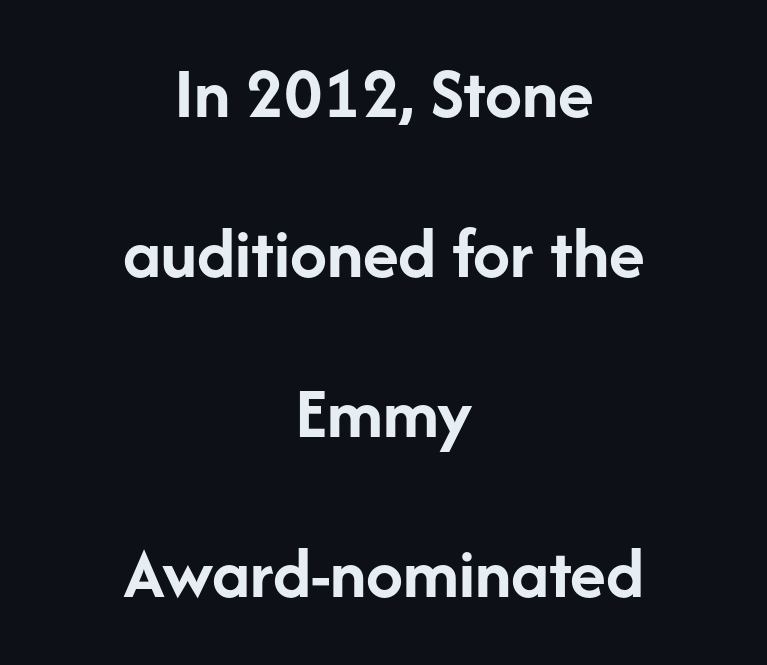
{"serif": "no", "italic": "no", "bold": "yes", "weight": "semibold", "width": "normal", "stroke_contrast": "low", "x_height": "medium", "monospaced": "no", "underline": "no", "align": "center", "line_spacing": "loose", "line_spacing_ratio": 2.16, "letter_spacing": "normal", "letter_spacing_em": 0.0, "glyph_px": 74}
